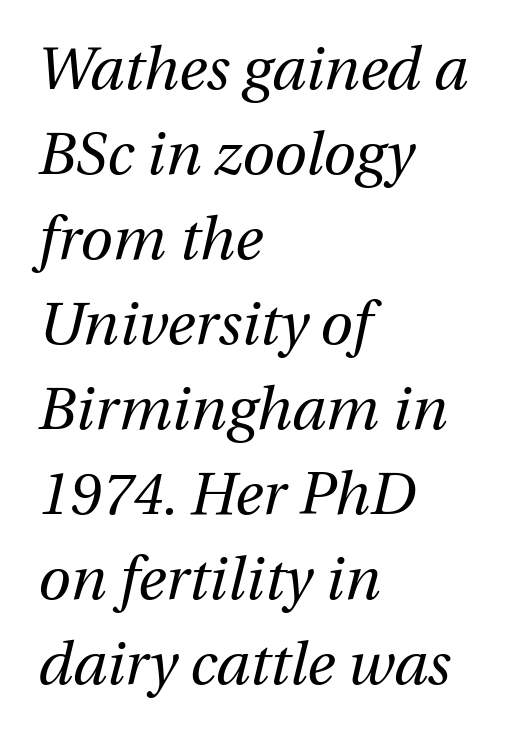
{"italic": "yes", "lean": "right", "slant_degrees": 12, "bold": "no", "weight": "regular", "width": "normal", "stroke_contrast": "medium", "x_height": "medium", "monospaced": "no", "underline": "no", "align": "left", "line_spacing": "normal", "line_spacing_ratio": 1.44, "letter_spacing": "normal", "letter_spacing_em": 0.0, "glyph_px": 59}
